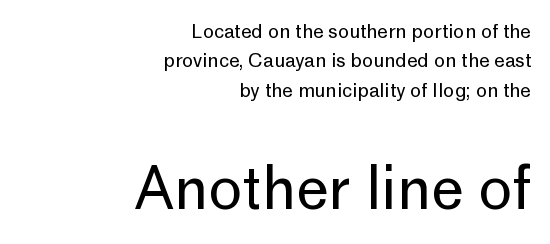
Q: Is the text bold? A: No.
Q: Is the text italic (slanted)? A: No, it is upright.
Q: Is the typeface a serif or a sans-serif typeface? A: Sans-serif.
Q: Is the text underlined? A: No.
Q: How is the paragraph aligned? A: Right-aligned.
Q: Is the spacing between letters normal or unusually wide? A: Normal.
Q: Is the spacing between lines tight, normal or loose? A: Normal.
Q: Which block of text is set in a larger size, the first (top) or the second (bottom)? A: The second (bottom) one.
Q: Width (condensed, normal, or wide)? A: Normal.
Q: Stroke contrast? A: Low.
Q: x-height? A: Medium.
Q: Monospaced? A: No.
